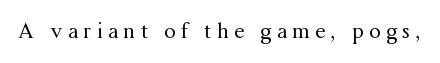
The image shows 21 px text type, upright; set unusually wide letter spacing (+0.25 em), not underlined.
